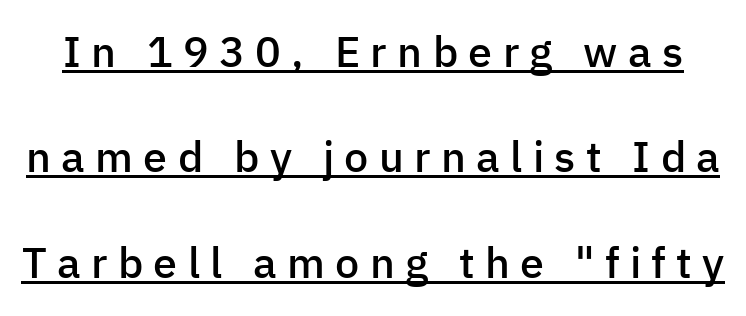
Q: Is the text bold? A: Semi-bold.
Q: Is the text italic (slanted)? A: No, it is upright.
Q: Is the typeface a serif or a sans-serif typeface? A: Sans-serif.
Q: Is the text underlined? A: Yes.
Q: Is the spacing between letters normal or unusually wide? A: Unusually wide.
Q: Is the spacing between lines tight, normal or loose? A: Loose.
Q: Width (condensed, normal, or wide)? A: Normal.
Q: Stroke contrast? A: Low.
Q: x-height? A: Medium.
Q: Monospaced? A: No.
